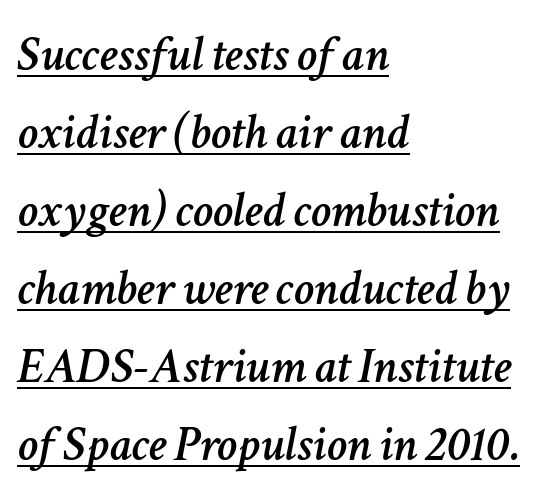
The image shows 51 px text type, italic (leaning right); set left-aligned, normal line spacing (1.53x), normal letter spacing, underlined; low stroke contrast and a medium x-height.
